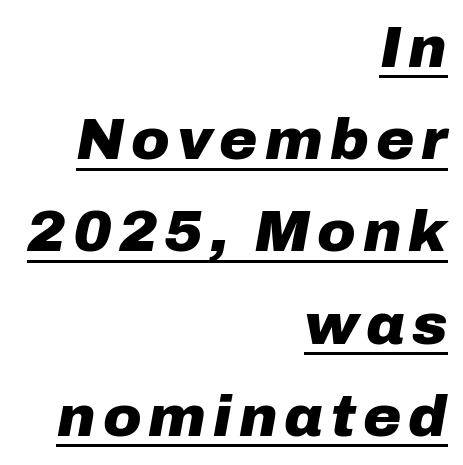
The image shows 58 px heavy type, italic (leaning right); set right-aligned, normal line spacing (1.59x), underlined; low stroke contrast and a medium x-height.
